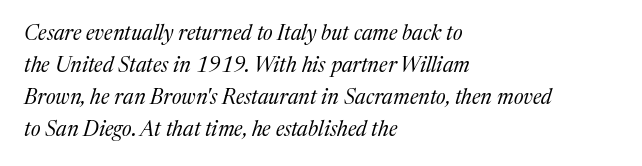
The image shows 21 px text type, italic (leaning right); set left-aligned, normal line spacing (1.52x), normal letter spacing, not underlined.
